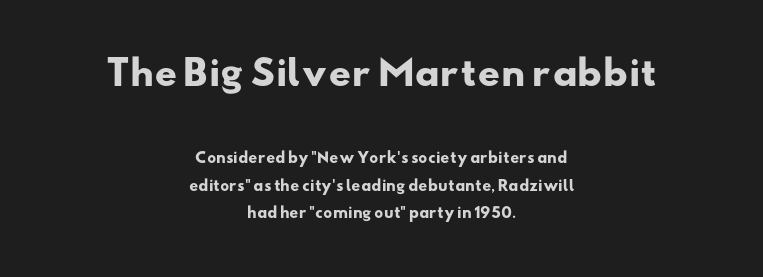
The image shows 35 px heavy, wide sans-serif type; set centered, loose line spacing (1.95x), normal letter spacing, not underlined; the first (top) block is 2.5x larger; low stroke contrast and a small x-height.
